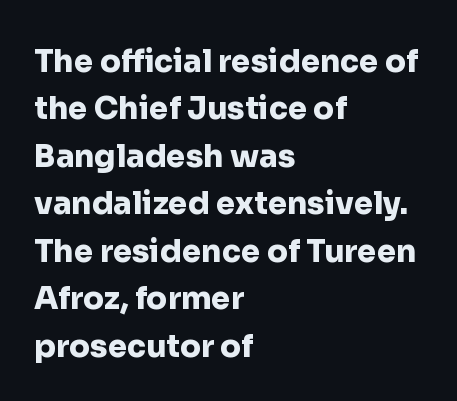
The image shows 31 px heavy sans-serif type, upright; set left-aligned, normal line spacing (1.53x), normal letter spacing, not underlined; low stroke contrast and a medium x-height.
